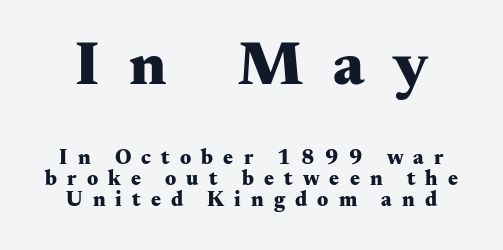
The image shows 62 px heavy, wide serif type, upright; set tight line spacing (0.98x), unusually wide letter spacing (+0.48 em), not underlined; the first (top) block is 2.95x larger; medium stroke contrast and a small x-height.
